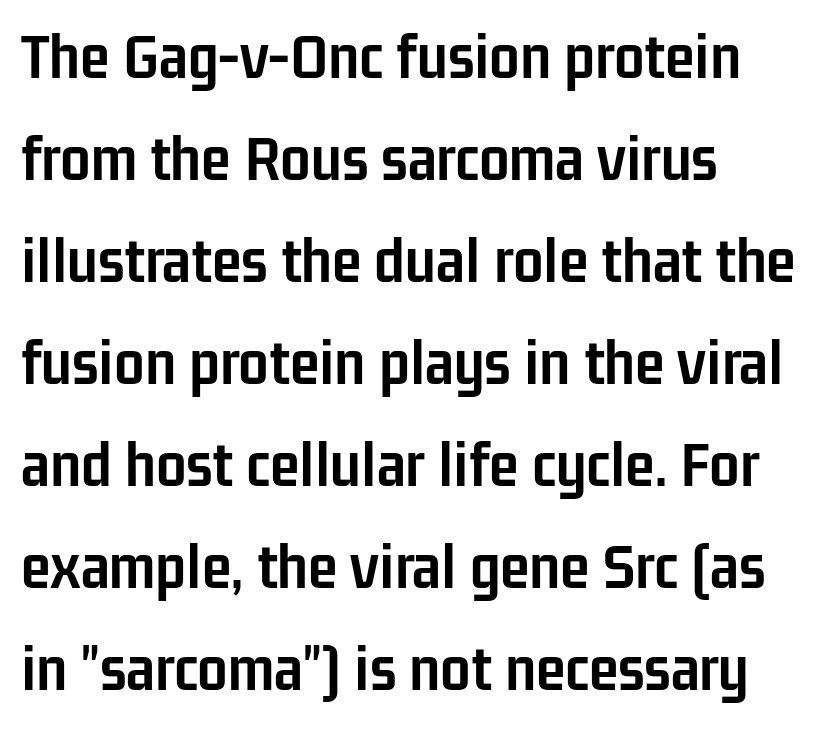
Beneath every word, the page is bare. Caption: standard tracking, unaltered. Students, observe: this is what conventionally led text looks like. The axis of the letterforms is exactly vertical.
